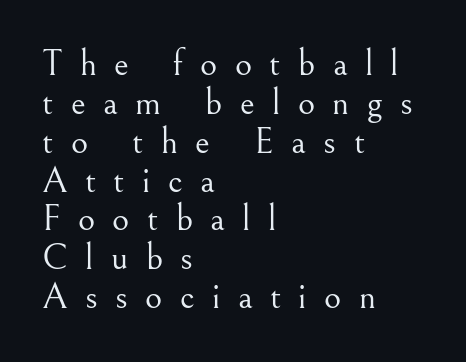
A bare baseline throughout the passage. Every row of glyphs begins at an identical x-position on the left. Does extra space separate the letters? Yes, quite a lot of it. Nothing heavy about these letters — not bold at all.
